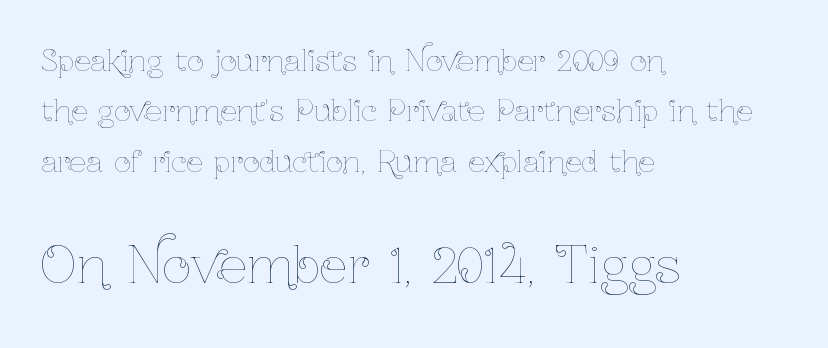
Q: Is the text bold? A: No.
Q: Is the text italic (slanted)? A: No, it is upright.
Q: Is the text underlined? A: No.
Q: How is the paragraph aligned? A: Left-aligned.
Q: Is the spacing between letters normal or unusually wide? A: Normal.
Q: Which block of text is set in a larger size, the first (top) or the second (bottom)? A: The second (bottom) one.
Q: Width (condensed, normal, or wide)? A: Condensed.
Q: Stroke contrast? A: Low.
Q: x-height? A: Medium.
Q: Monospaced? A: No.
